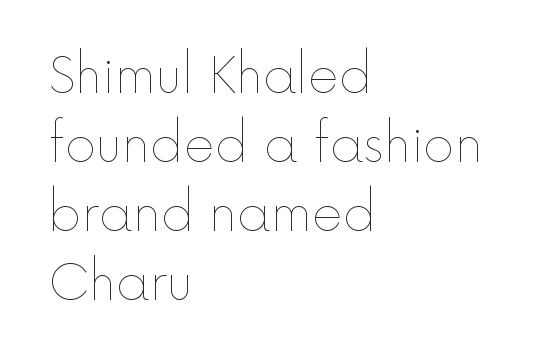
This sample is left-justified, so line endings fall wherever the words run out. Tracking here is standard; glyphs follow each other at the usual distance. Caption: face not bold, strokes unweighted. The lettering holds an erect, upright posture throughout. The rendering uses natural spacing where letterforms have individual widths. Words float on clear page, feet unadorned.
